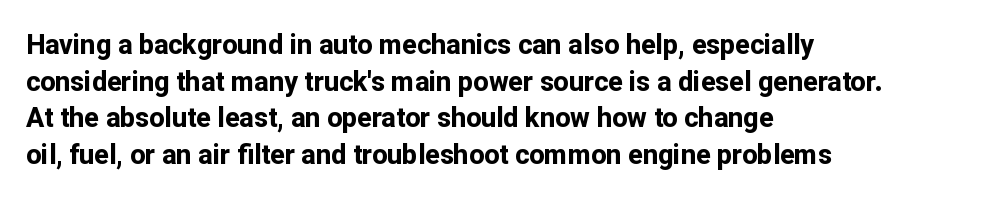
Q: Is the text bold? A: Yes.
Q: Is the text italic (slanted)? A: No, it is upright.
Q: Is the text underlined? A: No.
Q: How is the paragraph aligned? A: Left-aligned.
Q: Is the spacing between letters normal or unusually wide? A: Normal.
Q: Is the spacing between lines tight, normal or loose? A: Normal.
